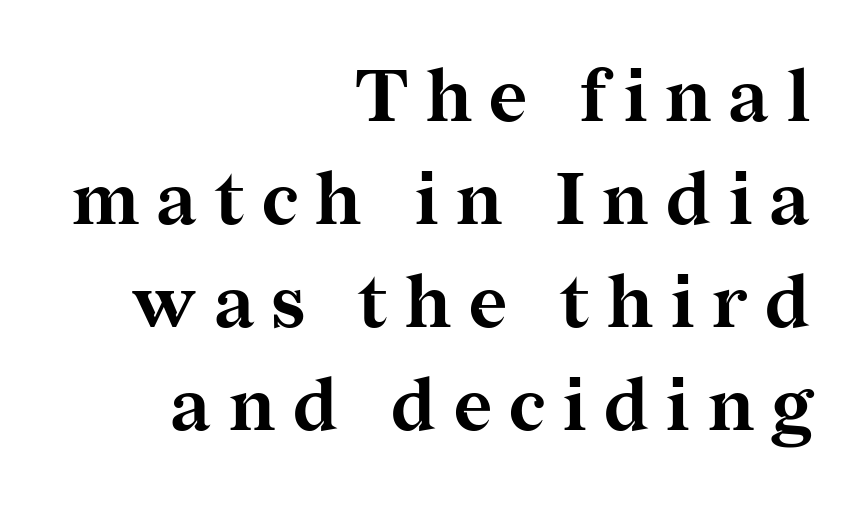
{"serif": "yes", "italic": "no", "bold": "yes", "weight": "bold", "width": "normal", "stroke_contrast": "medium", "x_height": "medium", "monospaced": "no", "underline": "no", "align": "right", "line_spacing": "normal", "line_spacing_ratio": 1.41, "letter_spacing": "wide", "letter_spacing_em": 0.24, "glyph_px": 73}
